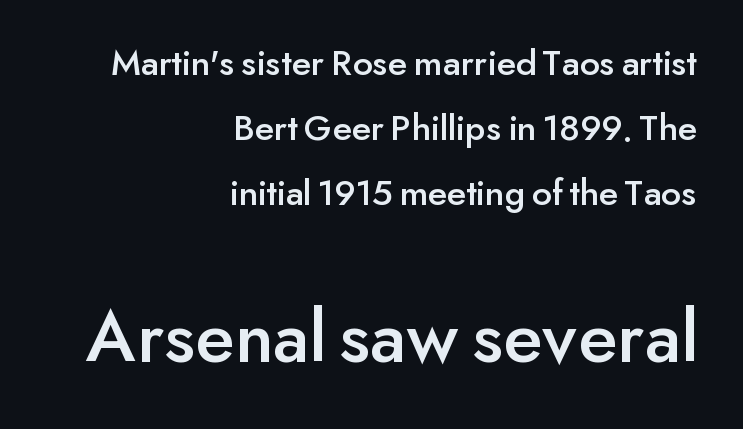
{"serif": "no", "italic": "no", "width": "normal", "stroke_contrast": "low", "x_height": "small", "monospaced": "no", "underline": "no", "align": "right", "line_spacing_ratio": 1.71, "letter_spacing": "normal", "letter_spacing_em": 0.0, "larger_block": "second", "size_ratio": 2.03, "glyph_px": 77}
